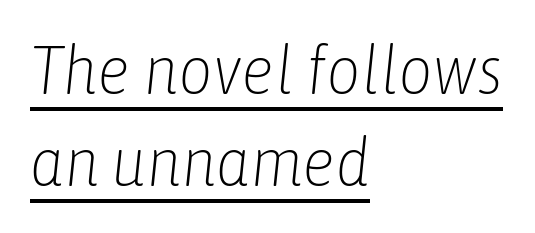
{"italic": "yes", "lean": "right", "slant_degrees": 6, "bold": "no", "weight": "light", "width": "condensed", "stroke_contrast": "low", "x_height": "medium", "monospaced": "no", "underline": "yes", "align": "left", "line_spacing": "normal", "line_spacing_ratio": 1.37, "letter_spacing": "normal", "letter_spacing_em": 0.0, "glyph_px": 67}
